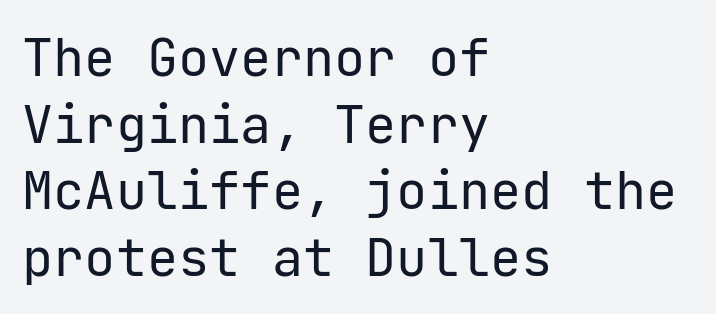
{"serif": "no", "italic": "no", "bold": "no", "weight": "regular", "width": "normal", "stroke_contrast": "low", "x_height": "medium", "underline": "no", "align": "left", "line_spacing": "normal", "line_spacing_ratio": 1.28, "letter_spacing": "normal", "letter_spacing_em": 0.0, "glyph_px": 52}
